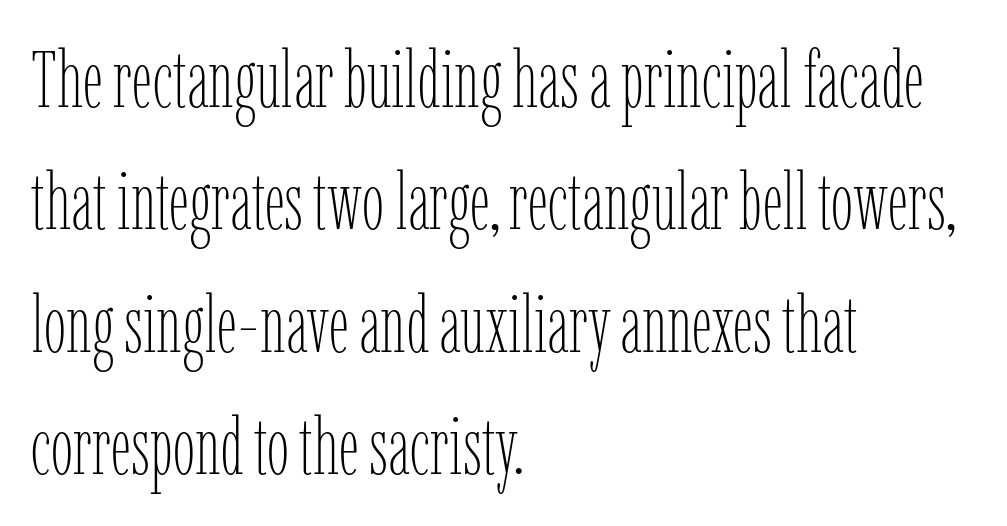
The image shows 80 px thin, condensed type, upright; set left-aligned, normal line spacing (1.53x), normal letter spacing, not underlined; low stroke contrast and a medium x-height.
